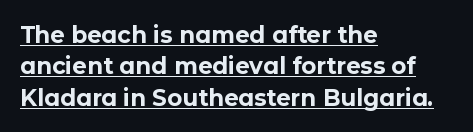
{"italic": "no", "bold": "yes", "underline": "yes", "align": "left", "line_spacing": "normal", "line_spacing_ratio": 1.36, "letter_spacing": "normal", "letter_spacing_em": 0.0, "glyph_px": 23}
